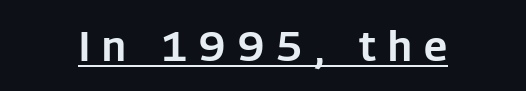
Q: Is the text italic (slanted)? A: No, it is upright.
Q: Is the typeface a serif or a sans-serif typeface? A: Sans-serif.
Q: Is the text underlined? A: Yes.
Q: Is the spacing between letters normal or unusually wide? A: Unusually wide.
Q: Width (condensed, normal, or wide)? A: Normal.
Q: Stroke contrast? A: Low.
Q: x-height? A: Medium.
Q: Monospaced? A: No.
